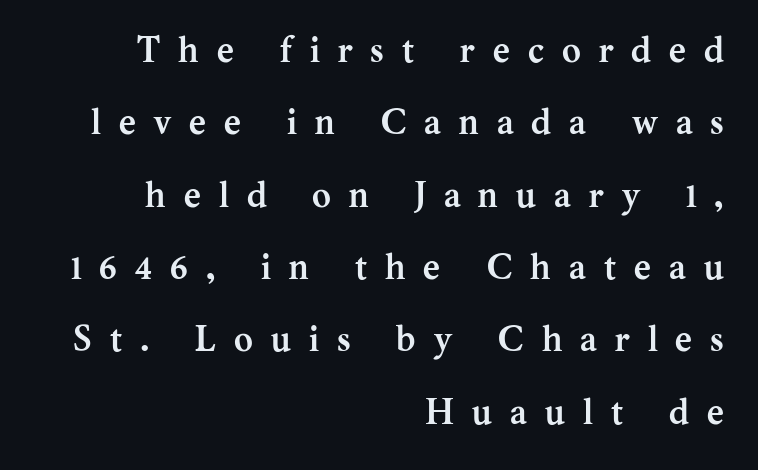
Inter-character spacing is expanded well beyond the font's built-in metrics. Do the letters lean? They stand straight. Pretty heavy lettering here — definitely bold. Line endings align vertically; line beginnings do not. What's the leading like? Stretched, with rows far apart.
